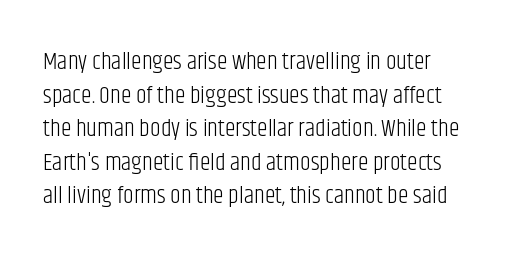
{"italic": "no", "bold": "no", "underline": "no", "line_spacing": "normal", "line_spacing_ratio": 1.4, "letter_spacing": "normal", "letter_spacing_em": 0.0, "glyph_px": 24}
